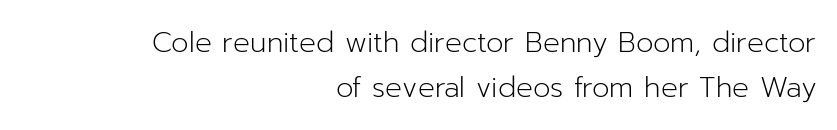
The paragraph has a hard right edge and a soft left edge. Stem width sits at or under what a default text font uses. Is this a fixed-width face? No — the glyphs have proportional, varying widths. Examine the stroke ends and you'll find no serifs.
